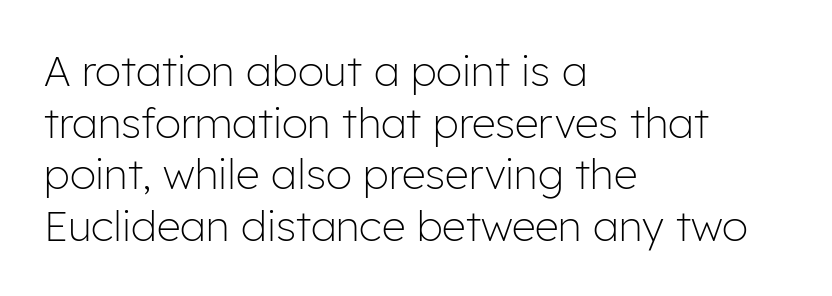
The image shows 42 px light sans-serif type, upright; set left-aligned, line spacing 1.23x, normal letter spacing, not underlined; low stroke contrast and a medium x-height.
